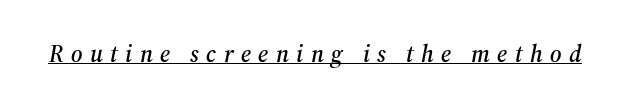
It's the slanting kind of type. A baseline rule has been typeset under these characters. In terms of letterspacing, this is a distinctly airy, spread setting.
